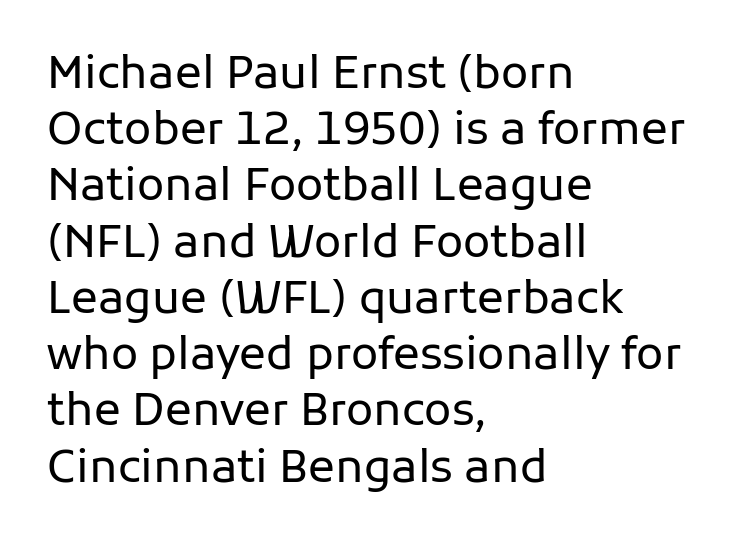
The image shows 45 px regular-weight sans-serif type, upright; set left-aligned, normal line spacing (1.25x), normal letter spacing, not underlined; low stroke contrast and a medium x-height.
